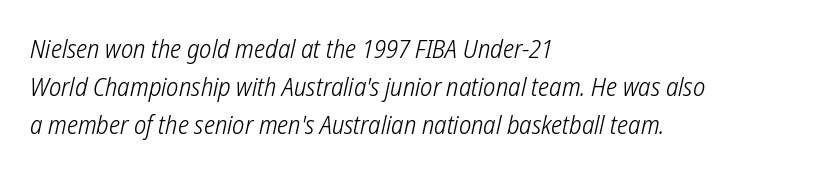
The image shows 26 px text type; set left-aligned, normal line spacing (1.46x), normal letter spacing, not underlined.
